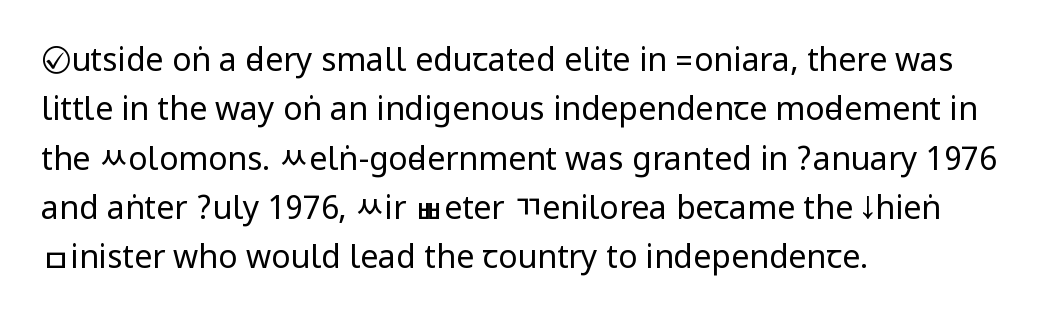
The image shows 32 px regular-weight, condensed sans-serif type, upright; set left-aligned, normal line spacing (1.54x), normal letter spacing, not underlined; low stroke contrast.
